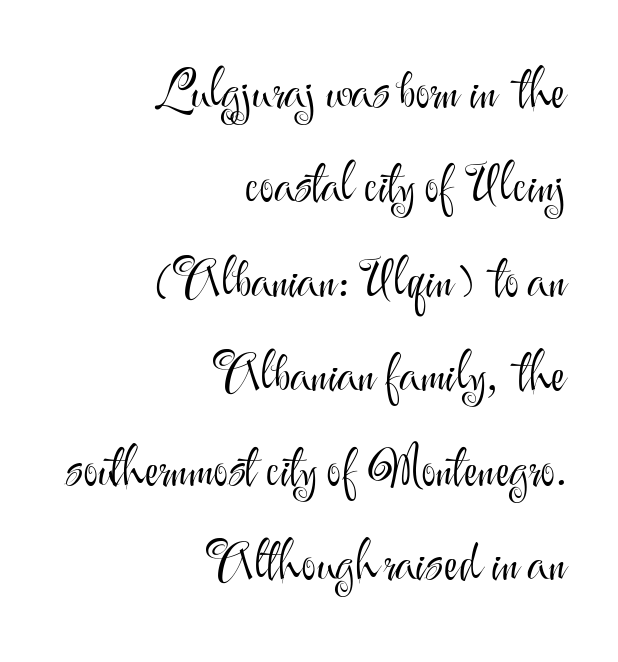
The image shows 50 px light sans-serif type; set right-aligned, line spacing 1.89x, normal letter spacing, not underlined; medium stroke contrast and a small x-height.
